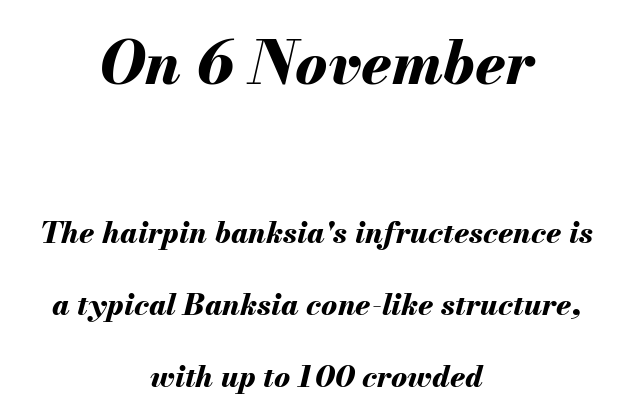
Q: Is the text bold? A: Yes.
Q: Is the text italic (slanted)? A: Yes, it leans right by about 13 degrees.
Q: Is the text underlined? A: No.
Q: How is the paragraph aligned? A: Centered.
Q: Is the spacing between letters normal or unusually wide? A: Normal.
Q: Is the spacing between lines tight, normal or loose? A: Loose.
Q: Which block of text is set in a larger size, the first (top) or the second (bottom)? A: The first (top) one.
Q: Width (condensed, normal, or wide)? A: Normal.
Q: Stroke contrast? A: Medium.
Q: x-height? A: Small.
Q: Monospaced? A: No.
